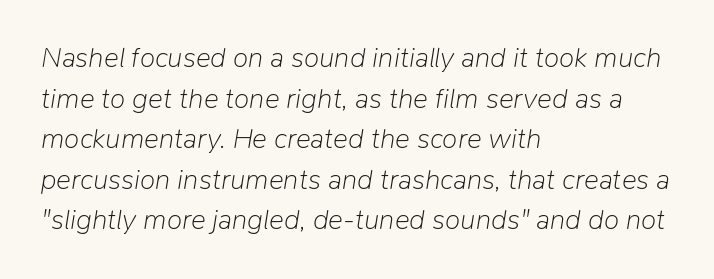
{"italic": "yes", "lean": "right", "slant_degrees": 9, "bold": "no", "weight": "light", "width": "normal", "stroke_contrast": "low", "x_height": "medium", "monospaced": "no", "underline": "no", "align": "left", "line_spacing": "normal", "line_spacing_ratio": 1.45, "letter_spacing": "normal", "letter_spacing_em": 0.0, "glyph_px": 28}
